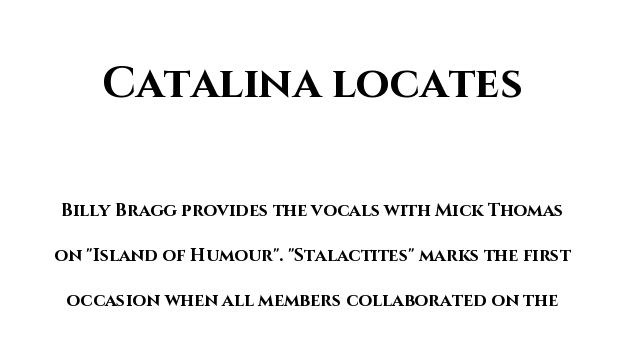
Here the designer chose a conventional face with non-uniform glyph widths. The passage shown is emphatically bold. Each letter's strokes conclude bluntly, with no projecting serifs. Rows of type keep a wide berth in the vertical direction. Rule under the text: the space is simply empty. Nobody touched the tracking dial on this one.
